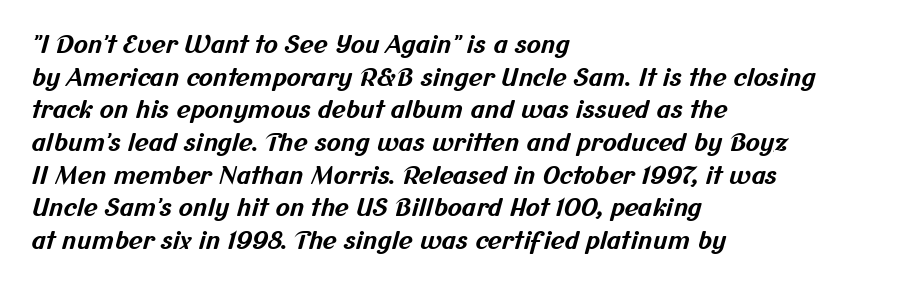
The rag falls on the right side of this text block. The space directly below the letters is spotless. The type is set solid horizontally, with unmodified tracking. Heft: maximum for text — a bold. One glance says typical: line gaps are just what's usual.
